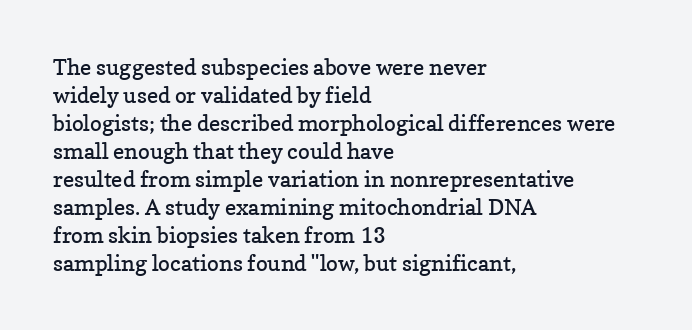
No extra ink here — the face is not bold. Students, observe: this is what conventionally led text looks like. Visually the block forms a straight wall on the left and a jagged coastline on the right. Clear beneath every line of the passage.
